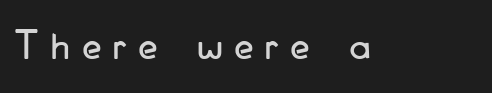
The image shows 43 px condensed sans-serif type, upright; set unusually wide letter spacing (+0.28 em), not underlined; low stroke contrast and a small x-height.
